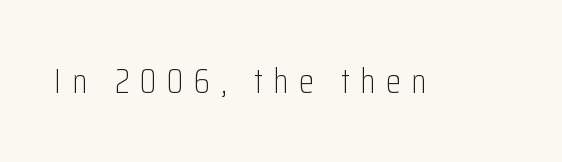
Q: Is the text bold? A: No.
Q: Is the text italic (slanted)? A: No, it is upright.
Q: Is the typeface a serif or a sans-serif typeface? A: Sans-serif.
Q: Is the text underlined? A: No.
Q: Is the spacing between letters normal or unusually wide? A: Unusually wide.
Q: Width (condensed, normal, or wide)? A: Condensed.
Q: Stroke contrast? A: Low.
Q: x-height? A: Medium.
Q: Monospaced? A: No.
